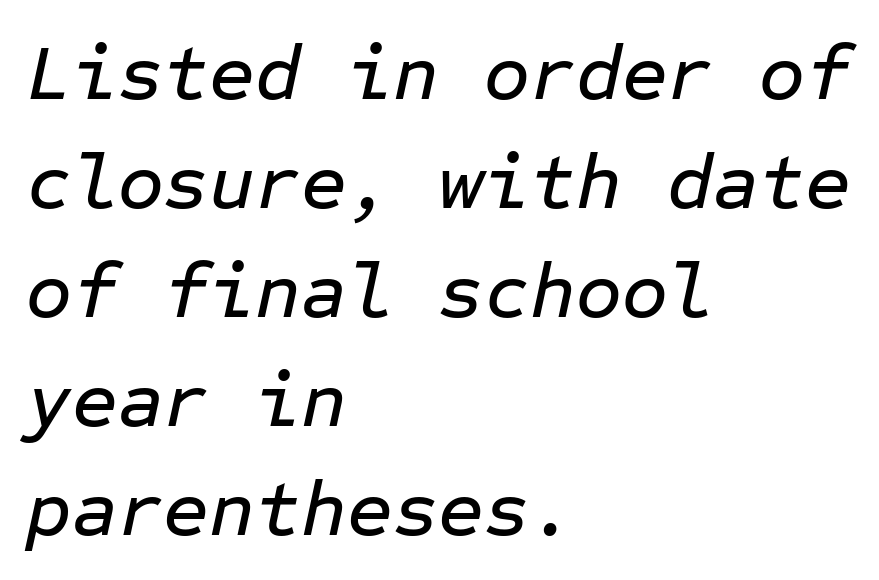
Standard letterfit; no display-style spreading of the glyphs. This sample has the even, mechanical cadence of fixed-width lettering. Teacher's note: observe the even left margin — that is flush-left alignment. Posture: slanted. Honestly, there is no underline to notice here at all. Successive baselines arrive at the customary interval.
